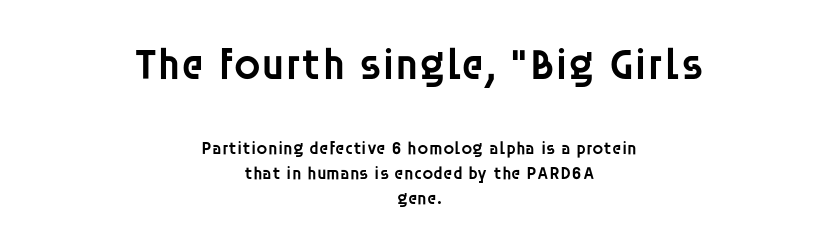
Q: Is the text bold? A: Semi-bold.
Q: Is the text italic (slanted)? A: No, it is upright.
Q: Is the typeface a serif or a sans-serif typeface? A: Sans-serif.
Q: Is the text underlined? A: No.
Q: How is the paragraph aligned? A: Centered.
Q: Is the spacing between letters normal or unusually wide? A: Normal.
Q: Is the spacing between lines tight, normal or loose? A: Normal.
Q: Which block of text is set in a larger size, the first (top) or the second (bottom)? A: The first (top) one.
Q: Width (condensed, normal, or wide)? A: Normal.
Q: Stroke contrast? A: Low.
Q: x-height? A: Large.
Q: Monospaced? A: No.
